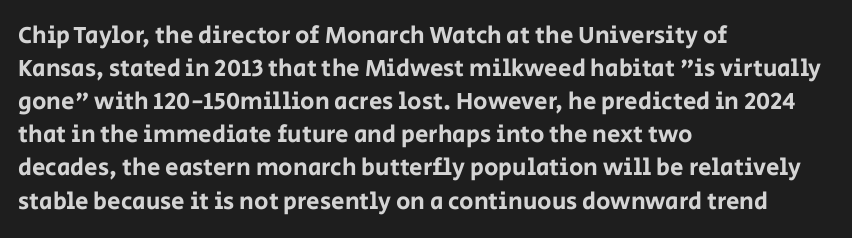
The image shows 24 px text type, upright; set left-aligned, normal line spacing (1.38x), normal letter spacing, not underlined.
